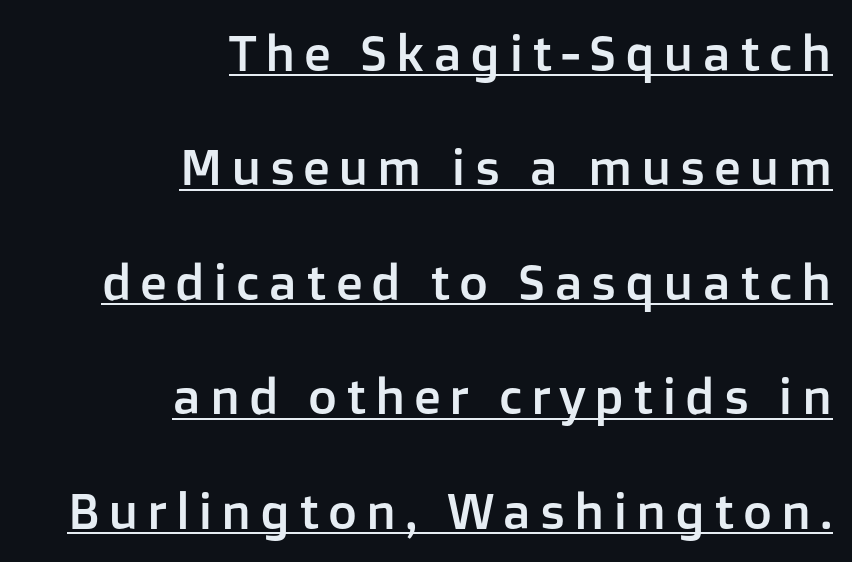
{"serif": "no", "italic": "no", "width": "normal", "stroke_contrast": "low", "x_height": "medium", "monospaced": "no", "underline": "yes", "align": "right", "line_spacing": "loose", "line_spacing_ratio": 2.29, "glyph_px": 50}
